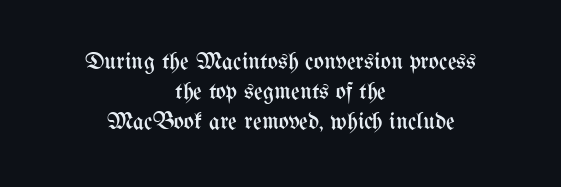
Q: Is the text bold? A: No.
Q: Is the text italic (slanted)? A: No, it is upright.
Q: Is the text underlined? A: No.
Q: How is the paragraph aligned? A: Centered.
Q: Is the spacing between letters normal or unusually wide? A: Normal.
Q: Is the spacing between lines tight, normal or loose? A: Normal.
